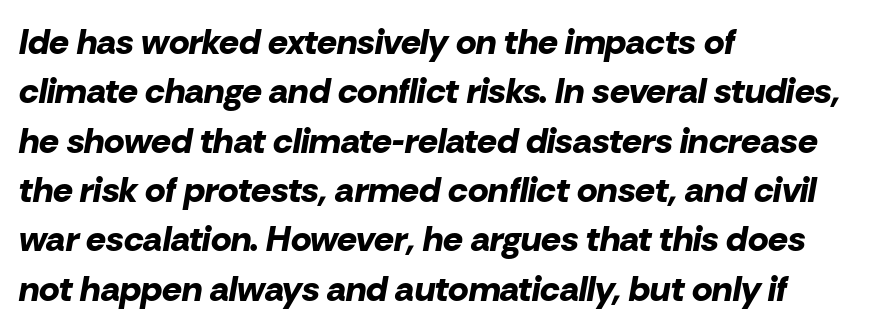
{"italic": "yes", "lean": "right", "slant_degrees": 10, "bold": "yes", "weight": "bold", "width": "normal", "stroke_contrast": "low", "x_height": "medium", "monospaced": "no", "underline": "no", "align": "left", "line_spacing": "normal", "line_spacing_ratio": 1.41, "letter_spacing": "normal", "letter_spacing_em": 0.0, "glyph_px": 35}
